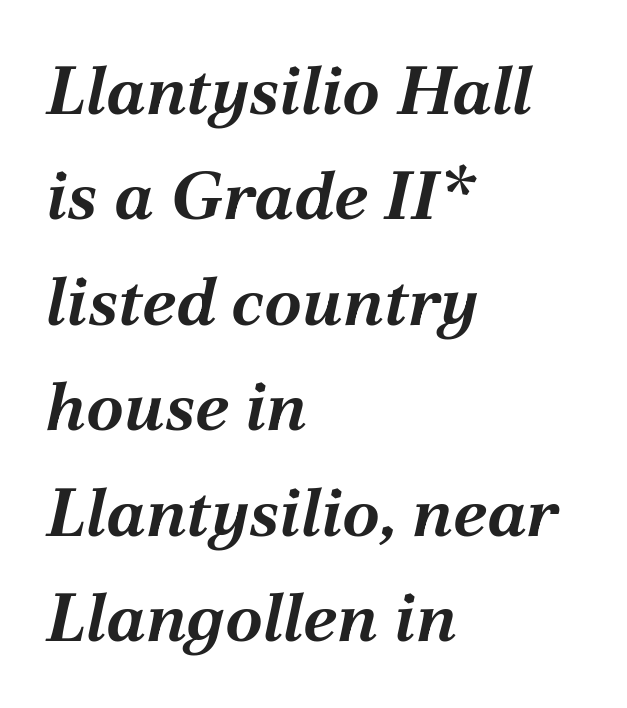
Q: Is the text bold? A: Yes.
Q: Is the text italic (slanted)? A: Yes, it leans right by about 12 degrees.
Q: Is the text underlined? A: No.
Q: How is the paragraph aligned? A: Left-aligned.
Q: Is the spacing between letters normal or unusually wide? A: Normal.
Q: Is the spacing between lines tight, normal or loose? A: Normal.
Q: Width (condensed, normal, or wide)? A: Normal.
Q: Stroke contrast? A: Medium.
Q: x-height? A: Medium.
Q: Monospaced? A: No.
